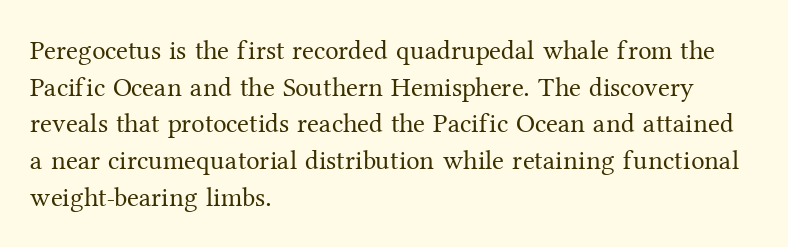
The image shows 27 px text type, upright; set left-aligned, normal line spacing (1.36x), normal letter spacing, not underlined.
